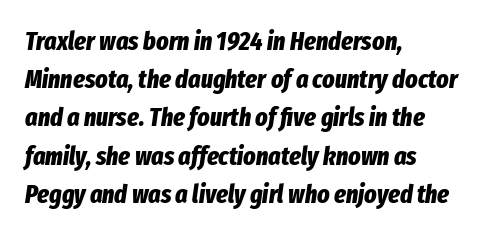
{"italic": "yes", "lean": "right", "slant_degrees": 8, "bold": "yes", "underline": "no", "align": "left", "line_spacing": "normal", "line_spacing_ratio": 1.47, "letter_spacing": "normal", "letter_spacing_em": 0.0, "glyph_px": 26}
